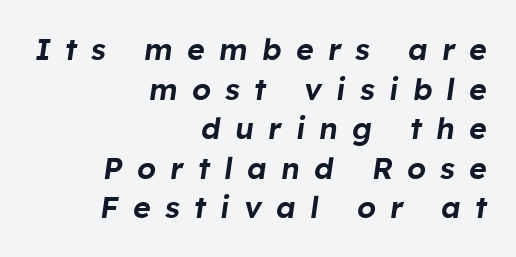
The image shows 30 px text type, italic (leaning right); set right-aligned, normal line spacing (1.32x), unusually wide letter spacing (+0.48 em), not underlined; low stroke contrast and a medium x-height.
